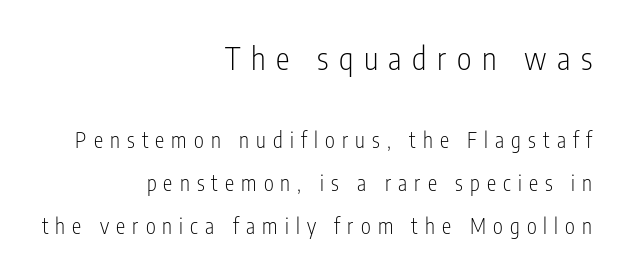
Q: Is the text bold? A: No.
Q: Is the text italic (slanted)? A: No, it is upright.
Q: Is the typeface a serif or a sans-serif typeface? A: Sans-serif.
Q: Is the text underlined? A: No.
Q: How is the paragraph aligned? A: Right-aligned.
Q: Is the spacing between letters normal or unusually wide? A: Unusually wide.
Q: Is the spacing between lines tight, normal or loose? A: Loose.
Q: Which block of text is set in a larger size, the first (top) or the second (bottom)? A: The first (top) one.
Q: Width (condensed, normal, or wide)? A: Condensed.
Q: Stroke contrast? A: Low.
Q: x-height? A: Medium.
Q: Monospaced? A: No.
